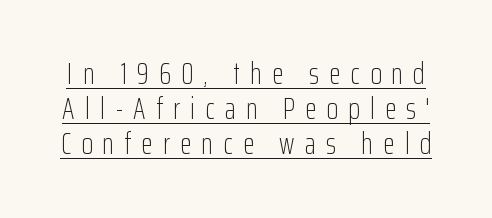
The image shows 30 px light, condensed sans-serif type, upright; set line spacing 1.17x, unusually wide letter spacing (+0.34 em), underlined; low stroke contrast and a medium x-height.
